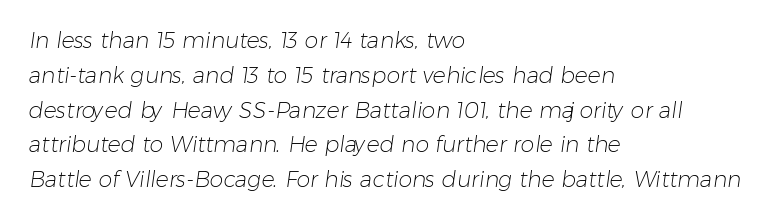
The image shows 22 px text type; set left-aligned, normal line spacing (1.58x), normal letter spacing, not underlined.
